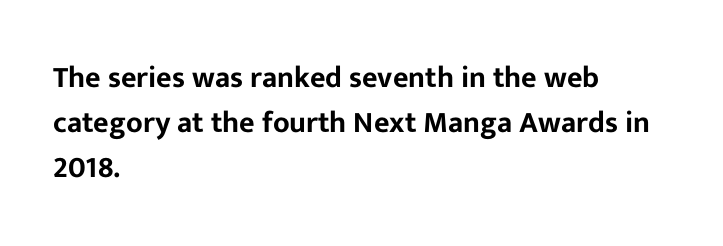
The specimen omits any rule beneath the text block's lines. The setting favours the left margin, as ordinary paragraphs usually do. How would I describe the line gaps? Plain and ordinary. The face used here is rendered with its standard letterfit.
